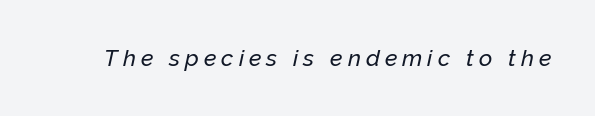
Q: Is the text italic (slanted)? A: Yes, it leans right by about 12 degrees.
Q: Is the text underlined? A: No.
Q: Is the spacing between letters normal or unusually wide? A: Unusually wide.
